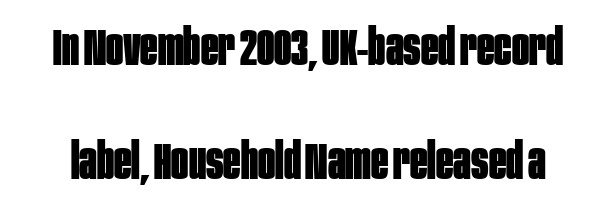
Q: Is the text bold? A: Yes.
Q: Is the text italic (slanted)? A: No, it is upright.
Q: Is the typeface a serif or a sans-serif typeface? A: Sans-serif.
Q: Is the text underlined? A: No.
Q: Is the spacing between letters normal or unusually wide? A: Normal.
Q: Is the spacing between lines tight, normal or loose? A: Loose.
Q: Width (condensed, normal, or wide)? A: Condensed.
Q: Stroke contrast? A: Low.
Q: x-height? A: Large.
Q: Monospaced? A: No.
